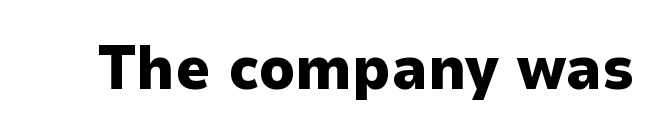
Does the weight exceed regular? Yes, all the way to bold. The passage shown is typed in a proportional face where columns would drift. Type style note: lacks serifs. Between one letter and the next there's only the usual sliver of space. The baseline area is clear. Italic? Not at all — the glyphs are vertical.
